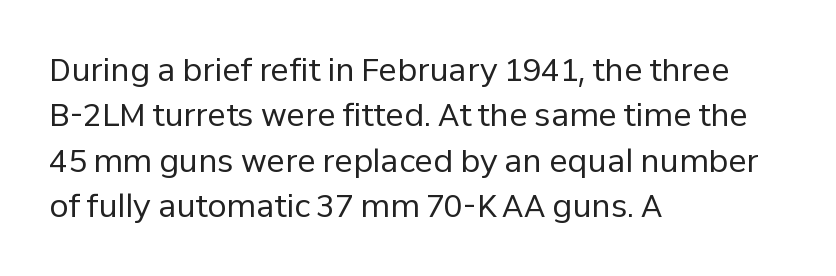
The image shows 31 px regular-weight sans-serif type, upright; set left-aligned, normal line spacing (1.46x), normal letter spacing, not underlined; low stroke contrast and a medium x-height.
